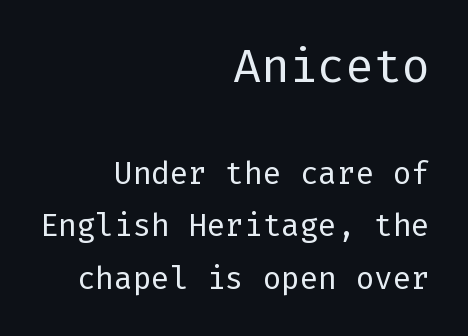
The rendering shrinks the type as you move from the upper chunk to the lower. Compared with a typical body face, this is equally light or lighter still. Reading down the block, your eye finds every line finishing at a fixed right position. The specimen omits any rule beneath the text block's lines. Check where the strokes stop: nothing finishes them off — pure sans. Successive baselines arrive at the customary interval.
